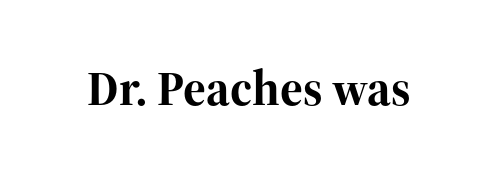
The image shows 49 px bold serif type, upright; set normal letter spacing, not underlined; high stroke contrast and a medium x-height.
